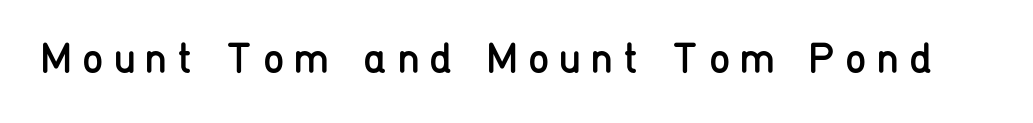
The image shows 43 px regular-weight, condensed sans-serif type, upright; set unusually wide letter spacing (+0.24 em), not underlined; low stroke contrast and a medium x-height.
